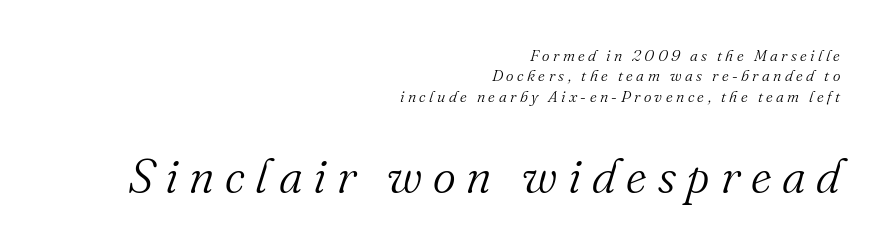
The image shows 49 px light serif type, italic (leaning right); set right-aligned, normal line spacing (1.27x), unusually wide letter spacing (+0.22 em), not underlined; the second (bottom) block is 3.06x larger; medium stroke contrast and a small x-height.
